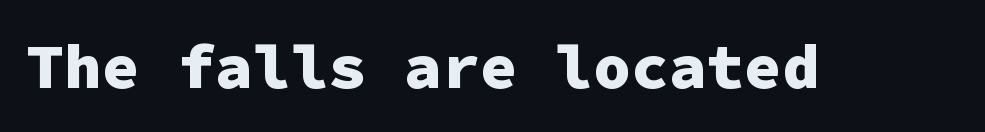
Q: Is the text bold? A: Yes.
Q: Is the text italic (slanted)? A: No, it is upright.
Q: Is the typeface a serif or a sans-serif typeface? A: Sans-serif.
Q: Is the text underlined? A: No.
Q: Is the spacing between letters normal or unusually wide? A: Normal.
Q: Width (condensed, normal, or wide)? A: Normal.
Q: Stroke contrast? A: Low.
Q: x-height? A: Medium.
Q: Monospaced? A: Yes.
